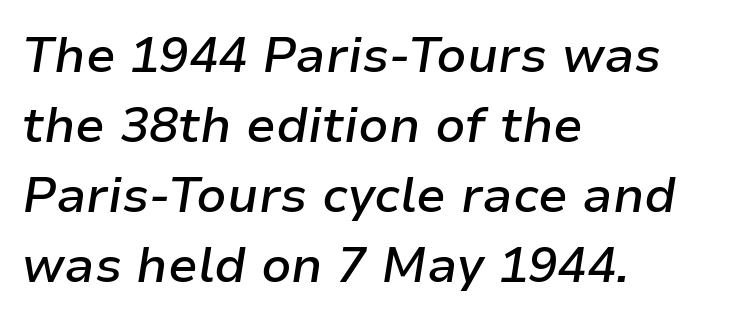
The image shows 49 px semibold type, italic (leaning right); set left-aligned, normal line spacing (1.43x), normal letter spacing, not underlined; low stroke contrast and a medium x-height.
